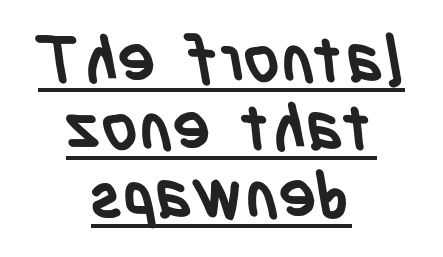
Caption: multi-line text, centered on the measure. Descenders here cross a horizontal rule under the line. The horizontal fit of the characters is conventional and even. Weight check: bold — yes, fully.
